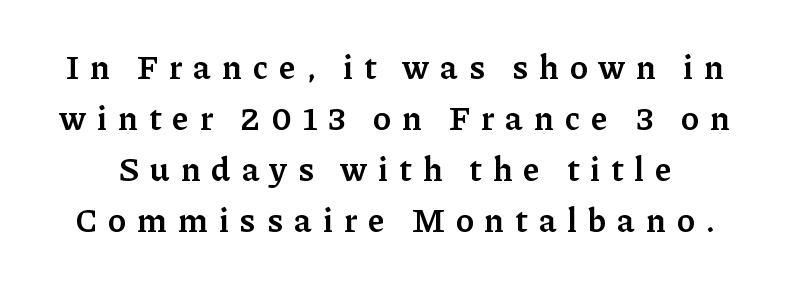
Q: Is the text bold? A: Semi-bold.
Q: Is the text italic (slanted)? A: No, it is upright.
Q: Is the typeface a serif or a sans-serif typeface? A: Serif.
Q: Is the text underlined? A: No.
Q: Is the spacing between letters normal or unusually wide? A: Unusually wide.
Q: Is the spacing between lines tight, normal or loose? A: Normal.
Q: Width (condensed, normal, or wide)? A: Normal.
Q: Stroke contrast? A: Low.
Q: x-height? A: Medium.
Q: Monospaced? A: No.
